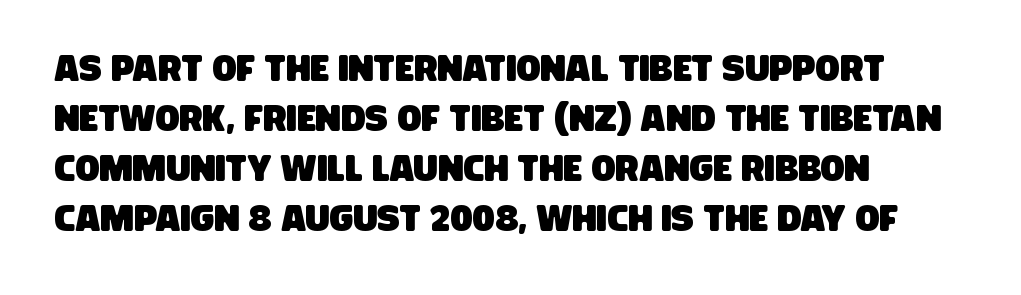
The glyphs in this specimen are sans serif. Anything drawn beneath the words? Only blank space. The letterforms sit shoulder to shoulder at normal distance. Caption: multi-line text, flush left, ragged right. Think of a printed novel: that variable character pitch is what you see here. If you measured baseline to baseline, you'd find a middling distance.
